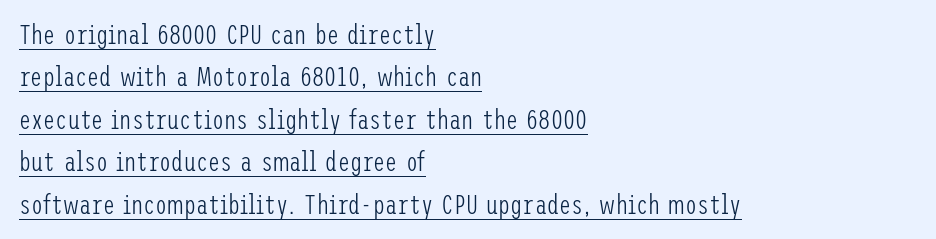
Short note: letters normally spaced. Vertical stems look standard width or narrower in stroke. Alignment: flush left. Every stem runs plumb, perpendicular to the baseline.
